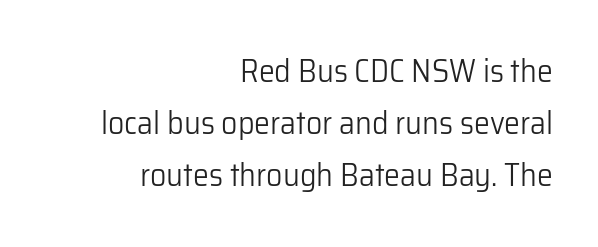
This sample is right-justified, so line beginnings fall wherever the words allow. Classification — sans serif. Check the space under the baseline: it is left empty. These lines are rendered in a variable-pitch font. What's the leading like? Ordinary, nothing unusual.
